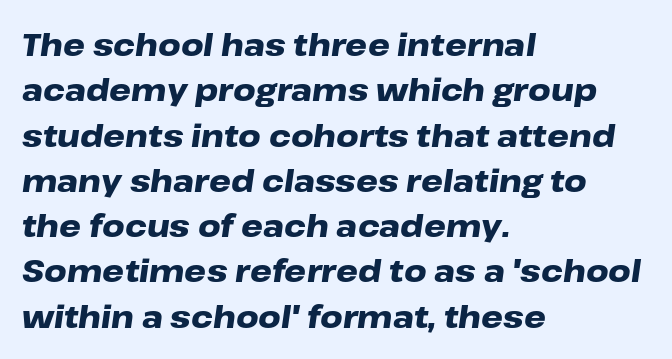
The image shows 31 px heavy, wide type, italic (leaning right); set left-aligned, normal line spacing (1.46x), normal letter spacing, not underlined; low stroke contrast and a medium x-height.
